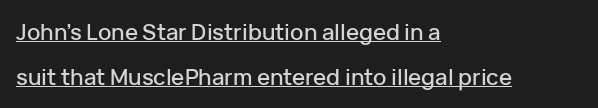
{"italic": "no", "underline": "yes", "align": "left", "line_spacing": "loose", "line_spacing_ratio": 2.04, "letter_spacing": "normal", "letter_spacing_em": 0.0, "glyph_px": 22}
